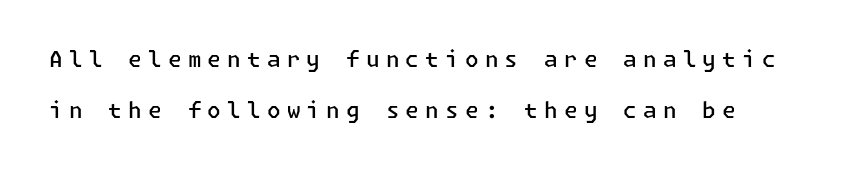
Q: Is the text bold? A: Semi-bold.
Q: Is the text italic (slanted)? A: No, it is upright.
Q: Is the text underlined? A: No.
Q: How is the paragraph aligned? A: Left-aligned.
Q: Is the spacing between letters normal or unusually wide? A: Unusually wide.
Q: Is the spacing between lines tight, normal or loose? A: Loose.
